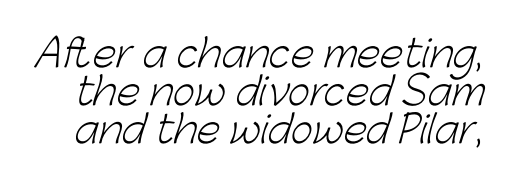
The image shows 38 px light sans-serif type; set tight line spacing (1.0x), normal letter spacing, not underlined; low stroke contrast and a medium x-height.
